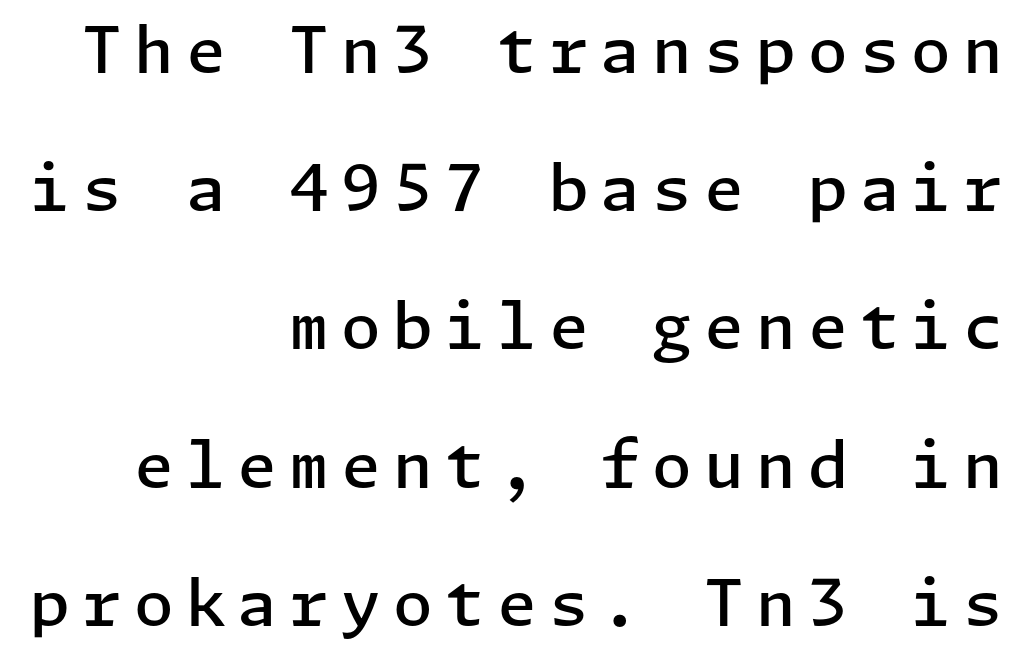
The image shows 64 px semibold sans-serif type, upright; set right-aligned, loose line spacing (2.16x), not underlined; low stroke contrast and a medium x-height.
